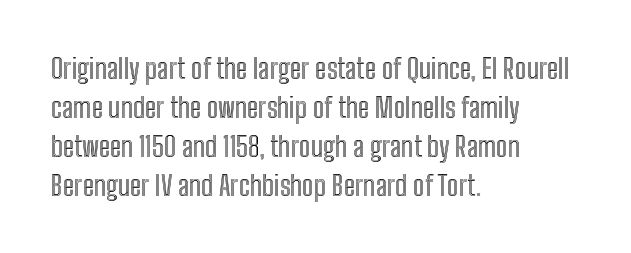
Q: Is the text italic (slanted)? A: No, it is upright.
Q: Is the text underlined? A: No.
Q: How is the paragraph aligned? A: Left-aligned.
Q: Is the spacing between letters normal or unusually wide? A: Normal.
Q: Is the spacing between lines tight, normal or loose? A: Normal.
Q: Width (condensed, normal, or wide)? A: Condensed.
Q: x-height? A: Medium.
Q: Monospaced? A: No.
